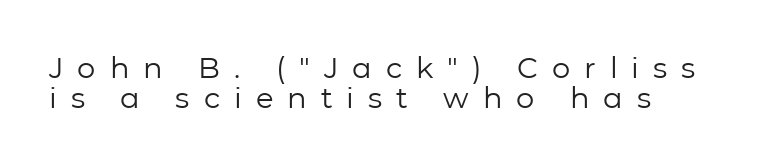
The image shows 29 px regular-weight sans-serif type, upright; set tight line spacing (1.03x), unusually wide letter spacing (+0.48 em), not underlined; low stroke contrast and a medium x-height.
